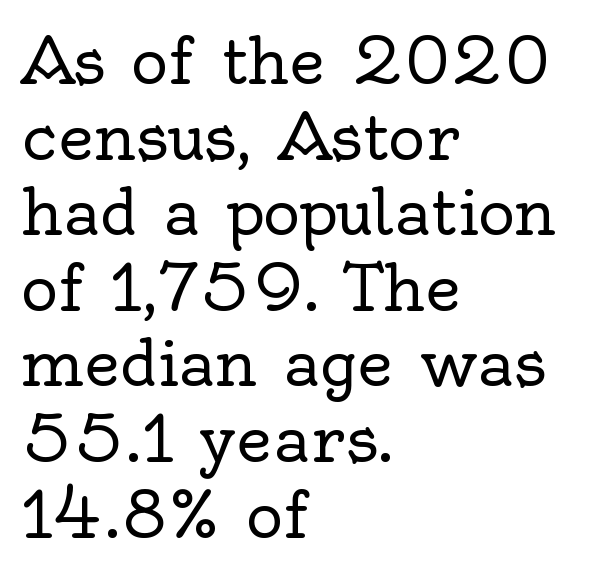
The image shows 63 px regular-weight serif type, upright; set left-aligned, line spacing 1.2x, normal letter spacing, not underlined; a small x-height.
